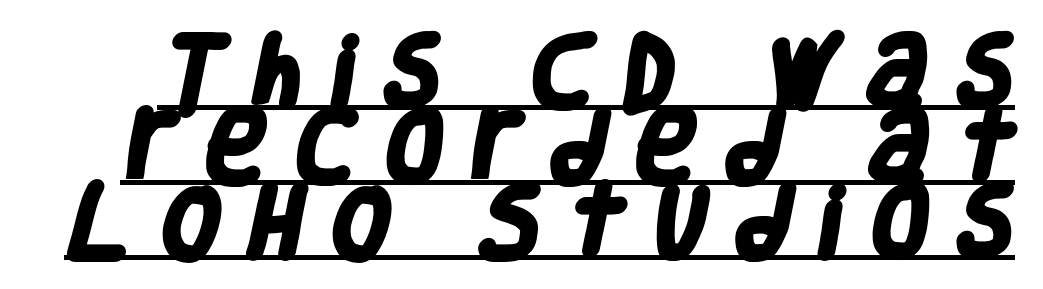
{"serif": "no", "bold": "yes", "weight": "heavy", "width": "condensed", "stroke_contrast": "low", "x_height": "large", "monospaced": "no", "underline": "yes", "line_spacing": "tight", "line_spacing_ratio": 0.95, "letter_spacing": "wide", "letter_spacing_em": 0.31, "glyph_px": 79}
